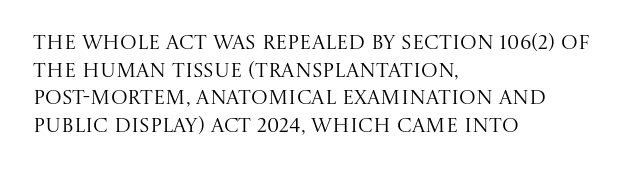
This rendering leaves character spacing at its baseline value. These lines stack with their left ends in a neat column. Reading down the column, the eye jumps a familiar distance to each next line. Stroke mass is kept to a normal reading level or below. Unlike italic type, these characters show no tilt at all. No word sits above an underline.
